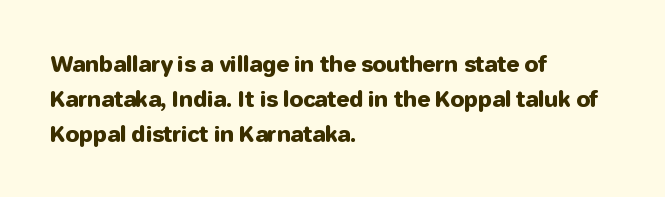
{"italic": "no", "underline": "no", "align": "left", "line_spacing": "normal", "line_spacing_ratio": 1.59, "letter_spacing": "normal", "letter_spacing_em": 0.0, "glyph_px": 22}
